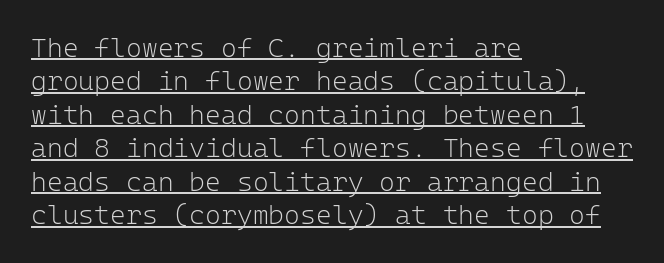
{"italic": "no", "bold": "no", "underline": "yes", "align": "left", "line_spacing_ratio": 1.24, "letter_spacing": "normal", "letter_spacing_em": 0.0, "glyph_px": 27}
